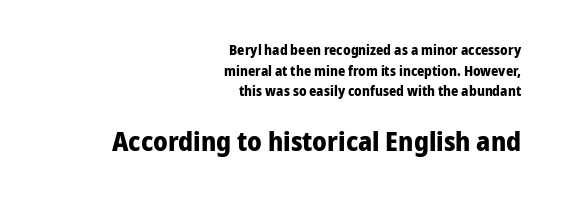
The image shows 27 px bold type, upright; set right-aligned, normal line spacing (1.48x), normal letter spacing, not underlined; the second (bottom) block is 1.93x larger.
